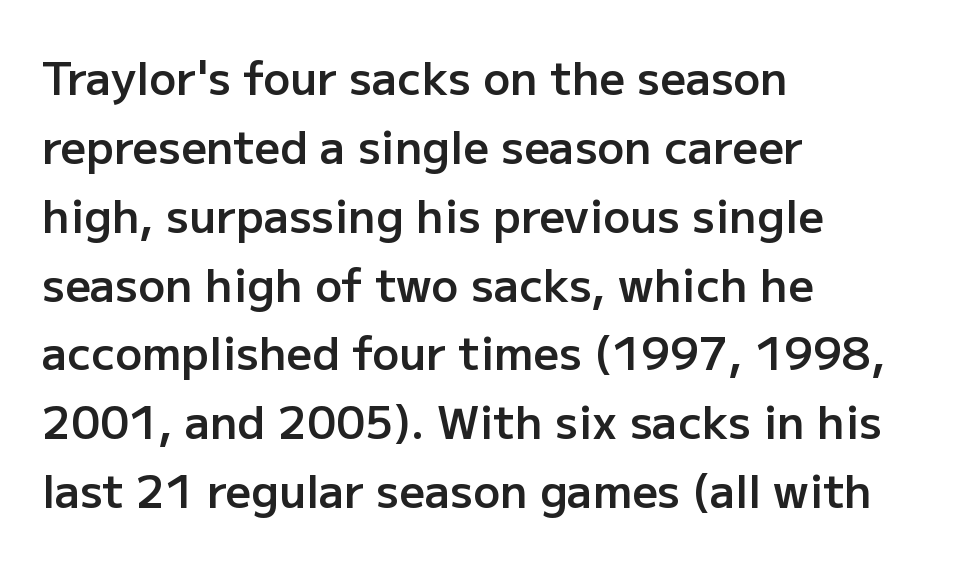
{"serif": "no", "italic": "no", "bold": "semi", "weight": "semibold", "width": "normal", "stroke_contrast": "low", "x_height": "medium", "monospaced": "no", "underline": "no", "align": "left", "line_spacing": "normal", "line_spacing_ratio": 1.53, "letter_spacing": "normal", "letter_spacing_em": 0.0, "glyph_px": 45}
